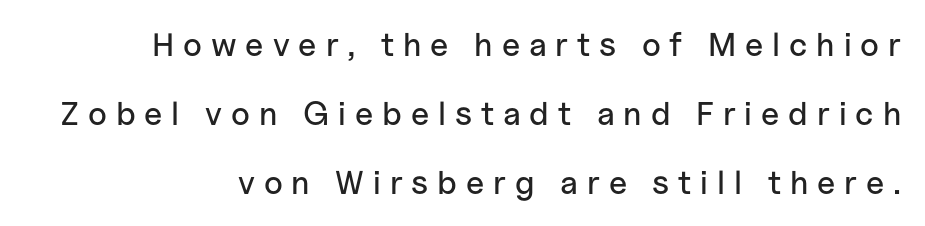
{"serif": "no", "italic": "no", "width": "normal", "stroke_contrast": "low", "x_height": "medium", "monospaced": "no", "underline": "no", "align": "right", "line_spacing": "loose", "line_spacing_ratio": 2.09, "letter_spacing": "wide", "letter_spacing_em": 0.27, "glyph_px": 33}
